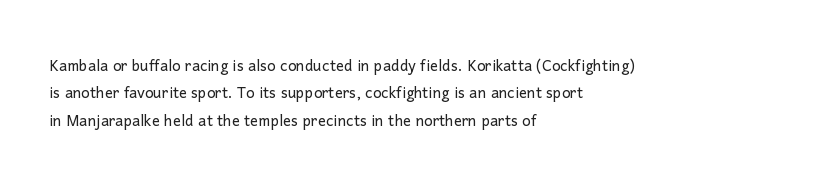
Caption: standard tracking, unaltered. Alignment: flush left. Line spacing here is normal. Weight: not bold — regular or lighter.
